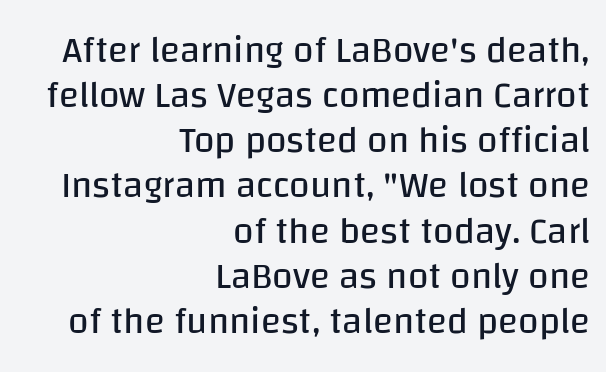
Q: Is the text bold? A: No.
Q: Is the text italic (slanted)? A: No, it is upright.
Q: Is the typeface a serif or a sans-serif typeface? A: Sans-serif.
Q: Is the text underlined? A: No.
Q: How is the paragraph aligned? A: Right-aligned.
Q: Is the spacing between letters normal or unusually wide? A: Normal.
Q: Width (condensed, normal, or wide)? A: Normal.
Q: Stroke contrast? A: Low.
Q: x-height? A: Large.
Q: Monospaced? A: No.
